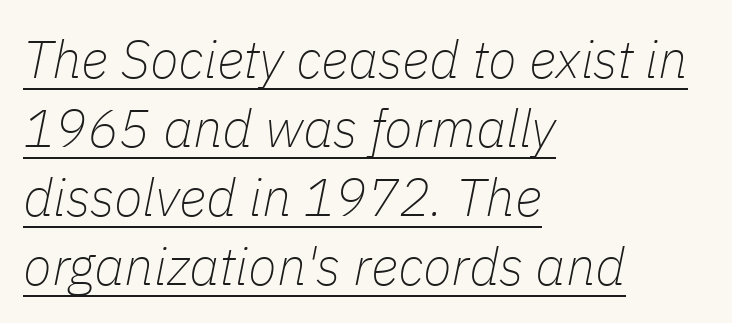
{"italic": "yes", "lean": "right", "slant_degrees": 11, "bold": "no", "weight": "thin", "width": "normal", "stroke_contrast": "low", "x_height": "medium", "monospaced": "no", "underline": "yes", "align": "left", "line_spacing": "normal", "line_spacing_ratio": 1.3, "letter_spacing": "normal", "letter_spacing_em": 0.0, "glyph_px": 53}
